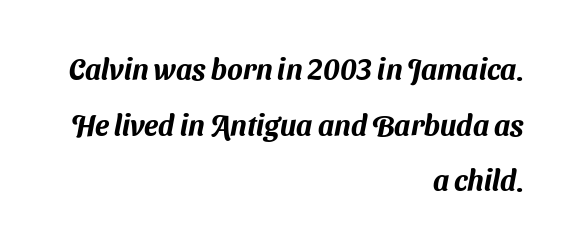
You could fit nearly another row in the gap between these rows. These lines stack with their right ends in a neat column. Observe the absence of serifs on each vertical stroke in this sample. The string is rendered with underlining switched off.
